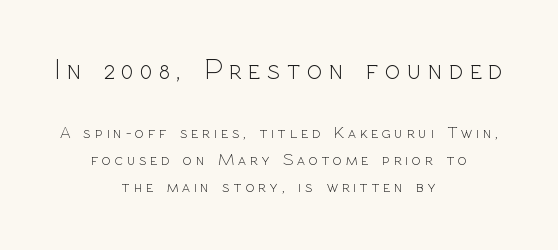
The leading is moderate, giving the passage an even texture. A typesetter would call this proportional, since set widths differ per character. Does the lettering tilt? It doesn't — this is upright. Each letter's strokes conclude bluntly, with no projecting serifs. The weight tops out at a normal text grade.
